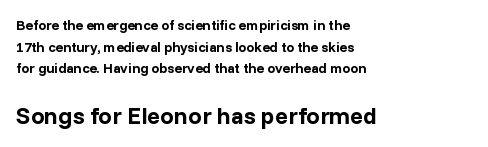
{"italic": "no", "bold": "yes", "underline": "no", "align": "left", "line_spacing": "normal", "line_spacing_ratio": 1.55, "letter_spacing": "normal", "letter_spacing_em": 0.0, "larger_block": "second", "size_ratio": 1.71, "glyph_px": 24}
